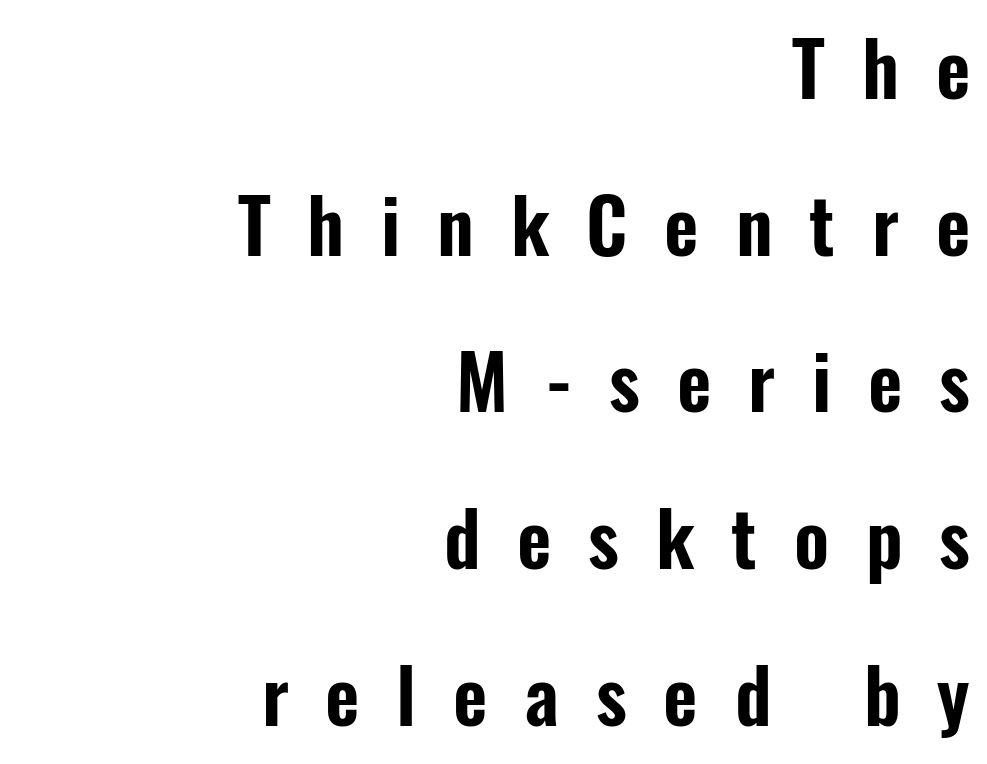
Unlike italic type, these characters show no tilt at all. Honestly, there is no underline to notice here at all. If you drew a ruler down the right edge, every line would touch it. Proportional: the letters do not fall into vertical columns. Nothing sits at the stroke ends, so this counts as sans-serif.
